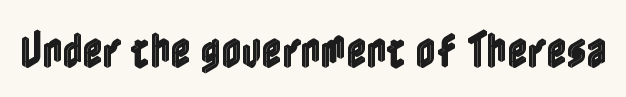
Q: Is the text italic (slanted)? A: No, it is upright.
Q: Is the text underlined? A: No.
Q: Is the spacing between letters normal or unusually wide? A: Normal.
Q: Width (condensed, normal, or wide)? A: Condensed.
Q: x-height? A: Medium.
